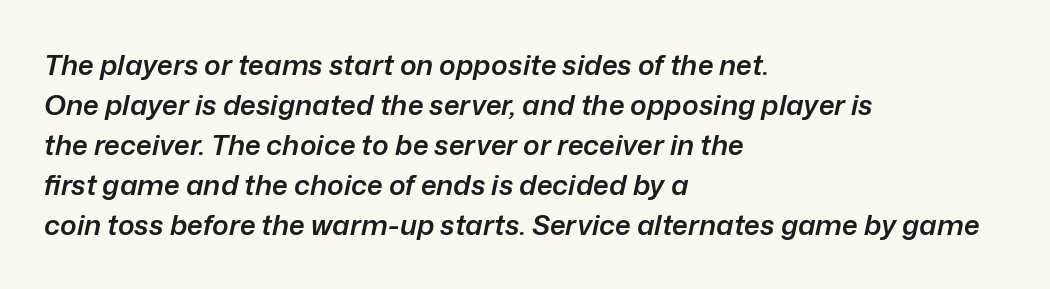
Q: Is the text bold? A: Semi-bold.
Q: Is the text italic (slanted)? A: Yes, it leans right by about 12 degrees.
Q: Is the text underlined? A: No.
Q: How is the paragraph aligned? A: Left-aligned.
Q: Is the spacing between letters normal or unusually wide? A: Normal.
Q: Is the spacing between lines tight, normal or loose? A: Normal.
Q: Width (condensed, normal, or wide)? A: Normal.
Q: Stroke contrast? A: Low.
Q: x-height? A: Medium.
Q: Monospaced? A: No.
